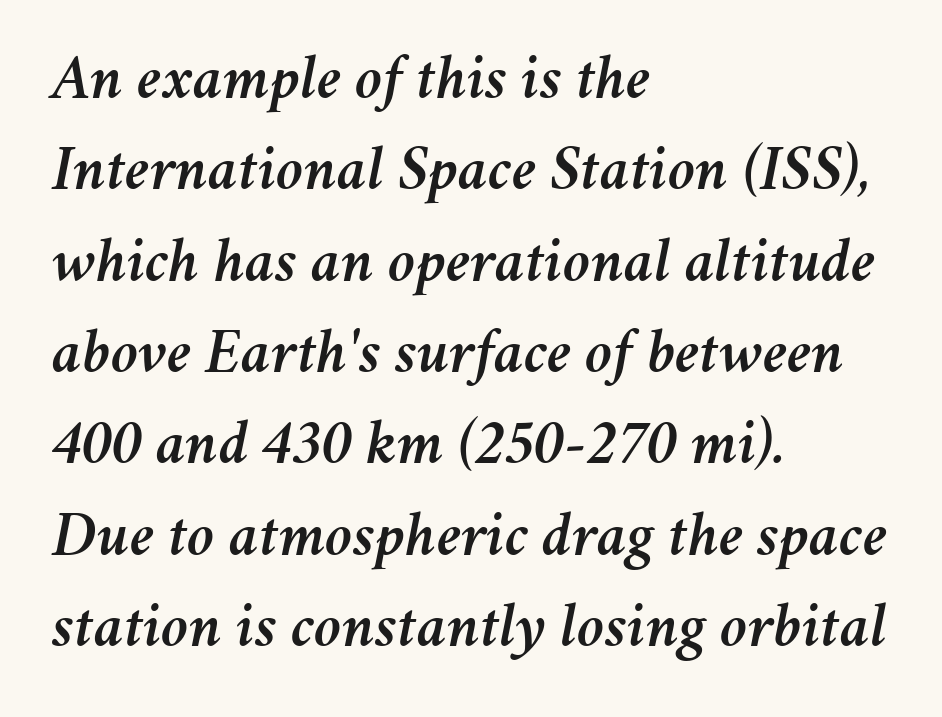
The image shows 63 px text type, italic (leaning right); set left-aligned, normal line spacing (1.45x), normal letter spacing, not underlined; medium stroke contrast and a medium x-height.
